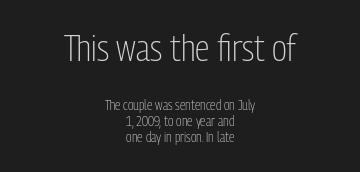
The designer dialed line spacing down below the default. This layout puts the oversized block above and the modest block below. The lines are quadded center. The space beneath each line is pristine and unruled.
